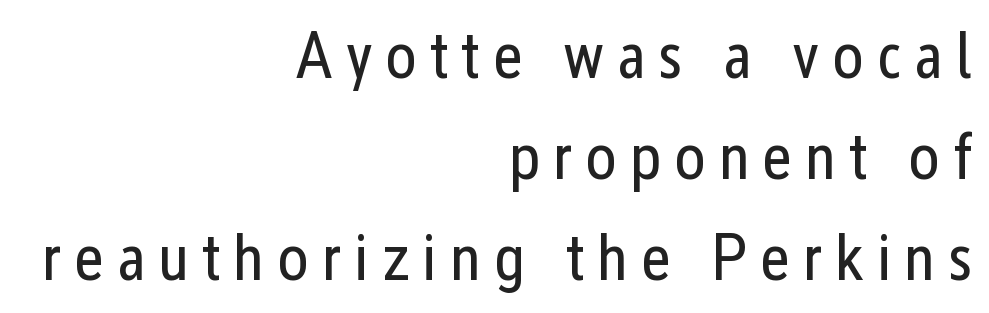
The image shows 66 px regular-weight, condensed sans-serif type, upright; set right-aligned, normal line spacing (1.53x), not underlined; low stroke contrast and a medium x-height.
